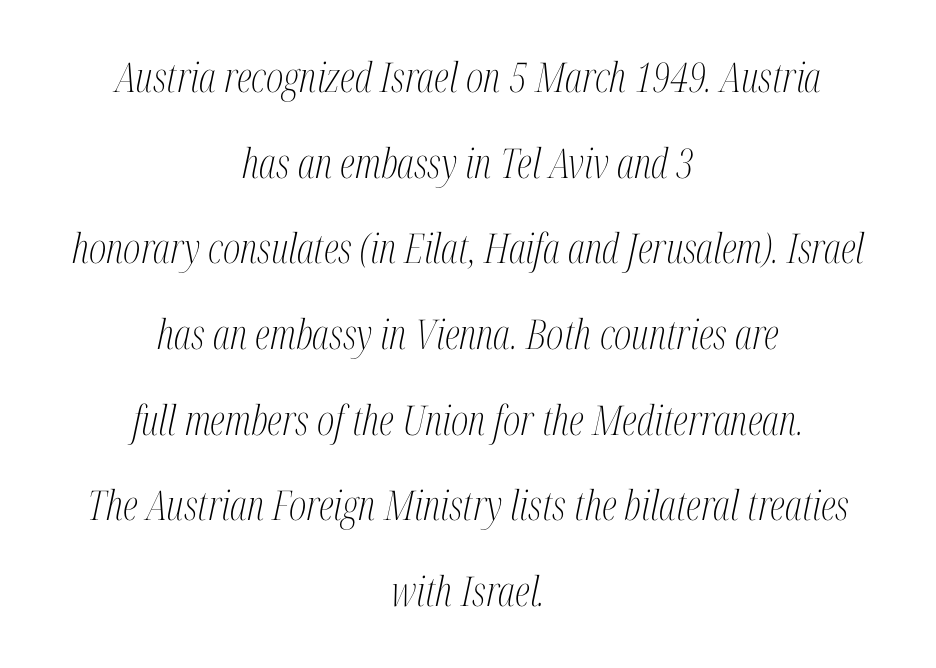
{"serif": "yes", "italic": "yes", "lean": "right", "slant_degrees": 12, "bold": "no", "weight": "light", "width": "condensed", "stroke_contrast": "medium", "x_height": "medium", "monospaced": "no", "underline": "no", "align": "center", "line_spacing": "loose", "line_spacing_ratio": 2.09, "letter_spacing": "normal", "letter_spacing_em": 0.0, "glyph_px": 41}
